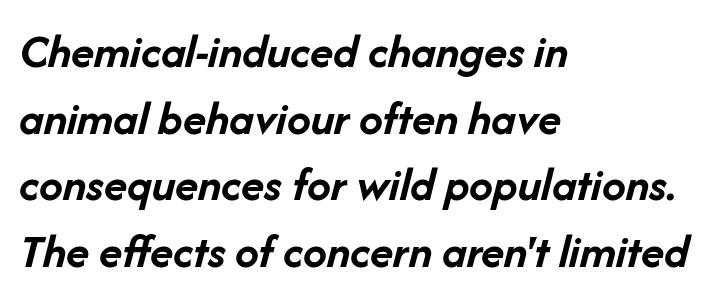
{"italic": "yes", "lean": "right", "slant_degrees": 14, "bold": "yes", "weight": "semibold", "width": "normal", "stroke_contrast": "low", "x_height": "medium", "monospaced": "no", "underline": "no", "align": "left", "line_spacing": "normal", "line_spacing_ratio": 1.39, "letter_spacing": "normal", "letter_spacing_em": 0.0, "glyph_px": 48}
